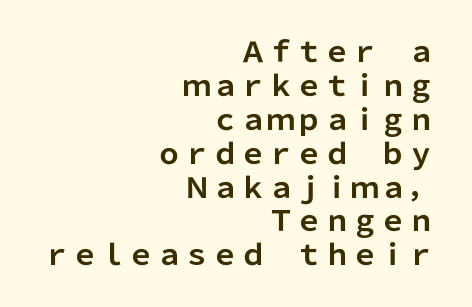
The space beneath each line is pristine and unruled. A typesetter would label this face a sans. If you drew a line through each stem, it would be perfectly vertical. A flush-right, rag-left setting is used for this passage. A typesetter would call this zero additional tracking. This is heavy type, rendered in bold.
